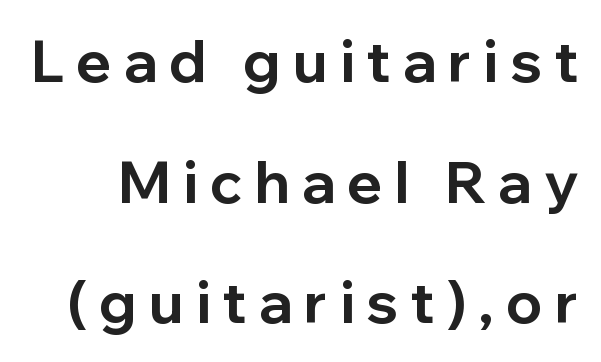
The image shows 58 px bold sans-serif type, upright; set loose line spacing (2.08x), unusually wide letter spacing (+0.21 em), not underlined; low stroke contrast and a medium x-height.
